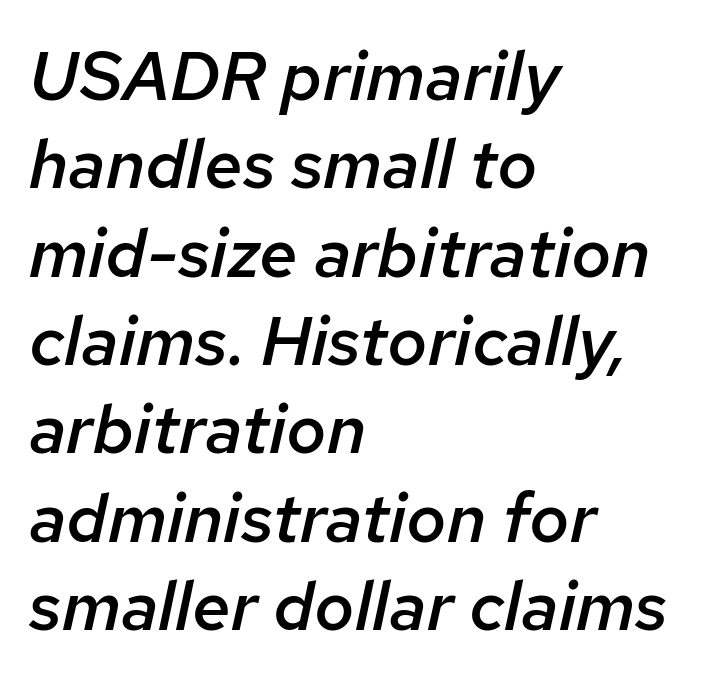
The image shows 69 px semibold type, italic (leaning right); set left-aligned, normal line spacing (1.28x), normal letter spacing, not underlined; low stroke contrast and a medium x-height.
